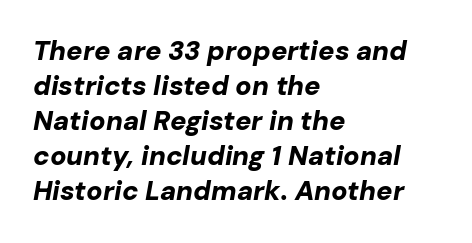
Does the weight exceed regular? Yes, all the way to bold. The rag falls on the right side of this text block. Tracking value appears to be zero — textbook default spacing. The leading is moderate, giving the passage an even texture.
